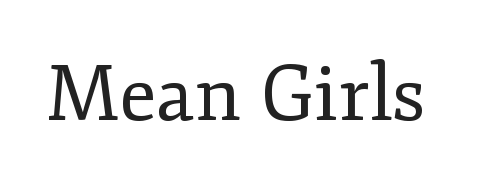
Think of a printed novel: that variable character pitch is what you see here. Does the lettering tilt? It doesn't — this is upright. Stem width sits at or under what a default text font uses. Check under the words: just untouched page.
